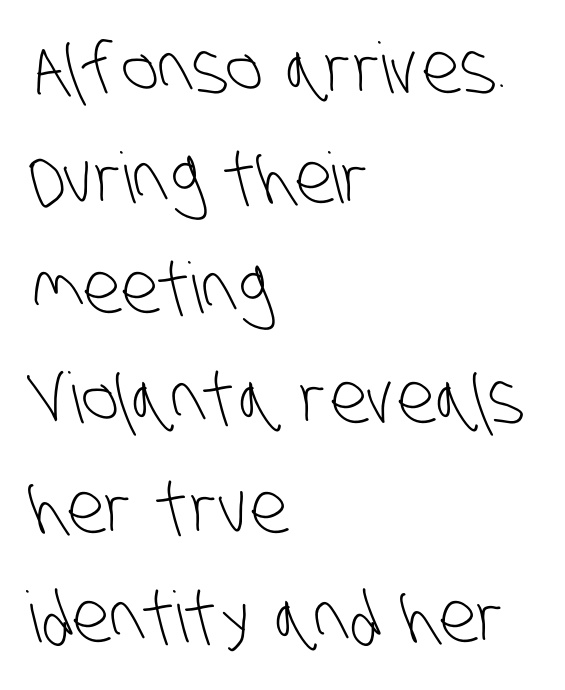
Q: Is the text bold? A: No.
Q: Is the typeface a serif or a sans-serif typeface? A: Sans-serif.
Q: Is the text underlined? A: No.
Q: How is the paragraph aligned? A: Left-aligned.
Q: Is the spacing between letters normal or unusually wide? A: Normal.
Q: Is the spacing between lines tight, normal or loose? A: Normal.
Q: Width (condensed, normal, or wide)? A: Condensed.
Q: Stroke contrast? A: Low.
Q: x-height? A: Large.
Q: Monospaced? A: No.
